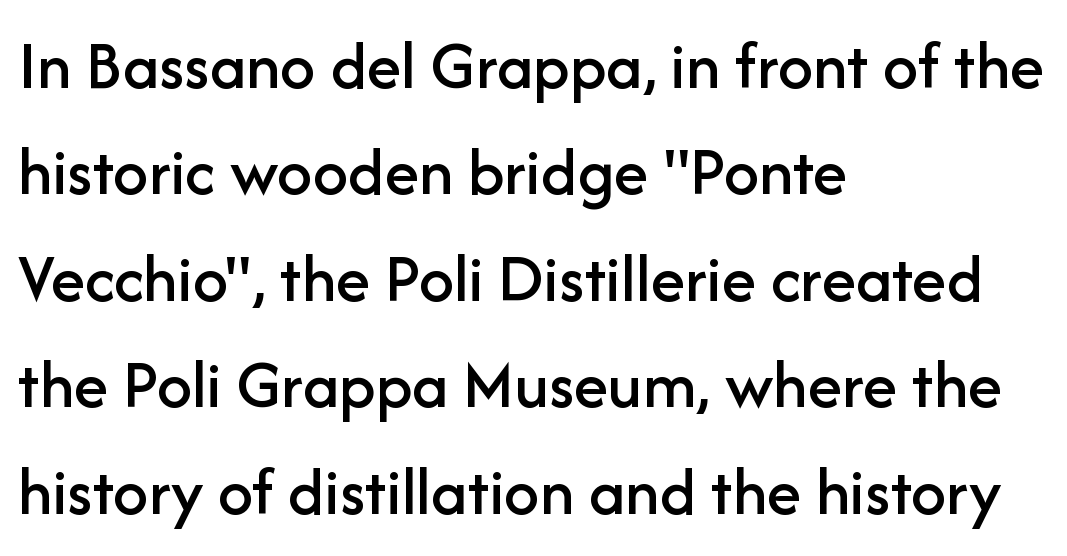
Descenders are the only things crossing below the line. You could call the tracking neutral — neither tight nor loose. If you drew a line through each stem, it would be perfectly vertical. Compared with a centered layout, this one pins lines to the left instead.
